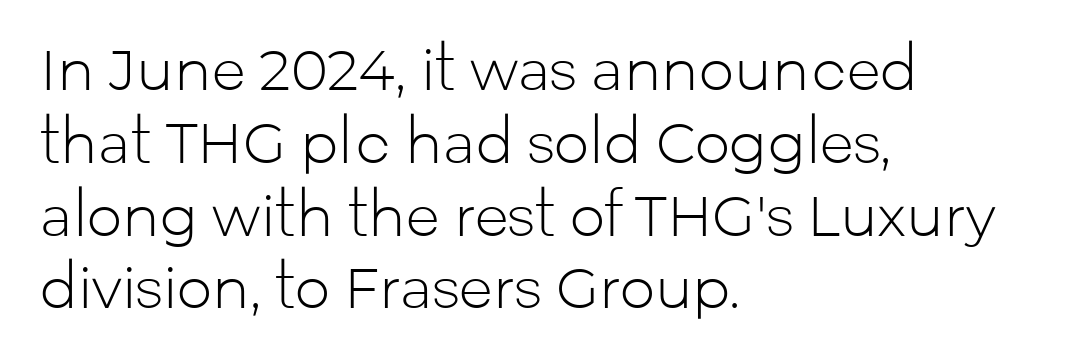
{"serif": "no", "italic": "no", "bold": "no", "weight": "light", "width": "normal", "stroke_contrast": "low", "x_height": "medium", "monospaced": "no", "underline": "no", "align": "left", "line_spacing": "normal", "line_spacing_ratio": 1.3, "letter_spacing": "normal", "letter_spacing_em": 0.0, "glyph_px": 56}
